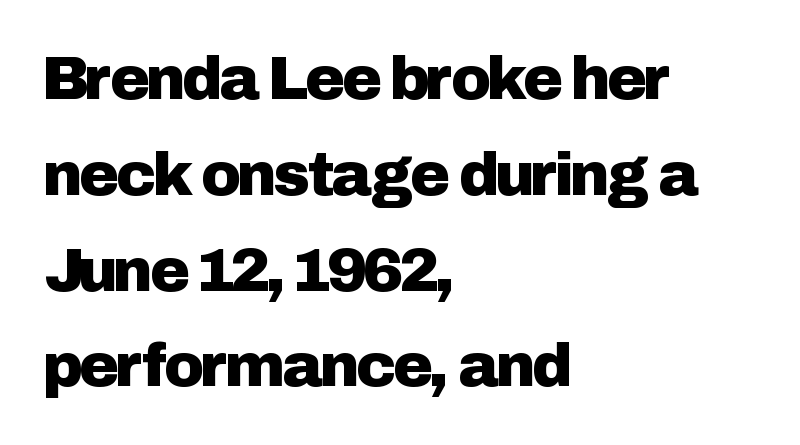
{"serif": "no", "italic": "no", "width": "normal", "stroke_contrast": "low", "x_height": "medium", "monospaced": "no", "underline": "no", "align": "left", "line_spacing": "normal", "line_spacing_ratio": 1.57, "letter_spacing": "normal", "letter_spacing_em": 0.0, "glyph_px": 61}
